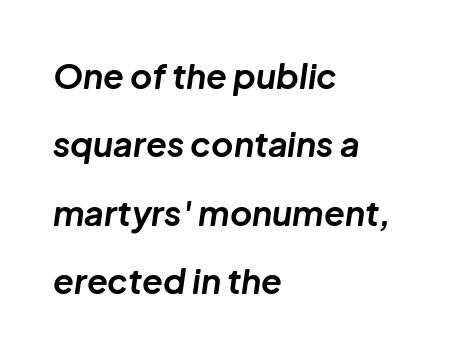
Q: Is the text bold? A: Yes.
Q: Is the text italic (slanted)? A: Yes, it leans right by about 8 degrees.
Q: Is the text underlined? A: No.
Q: How is the paragraph aligned? A: Left-aligned.
Q: Is the spacing between letters normal or unusually wide? A: Normal.
Q: Is the spacing between lines tight, normal or loose? A: Loose.
Q: Width (condensed, normal, or wide)? A: Normal.
Q: Stroke contrast? A: Low.
Q: x-height? A: Medium.
Q: Monospaced? A: No.
